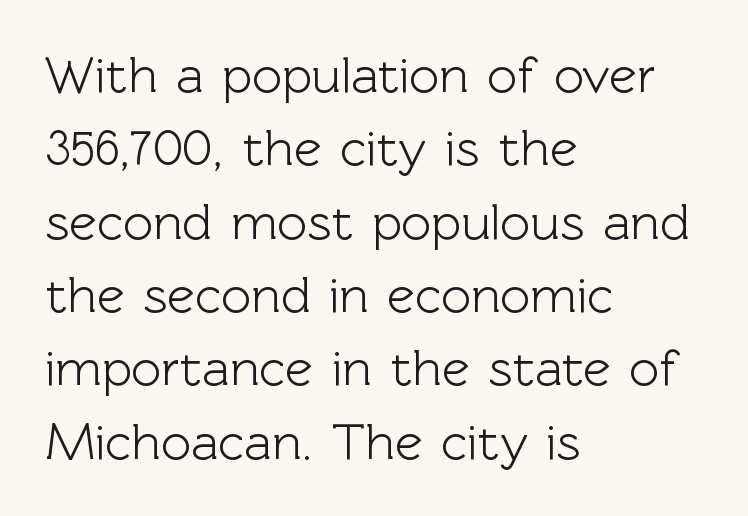
Is this a fixed-width face? No — the glyphs have proportional, varying widths. Serif or sans? Sans — the stroke terminals are bare. The baseline area is clear. Unlike italic type, these characters show no tilt at all. Honestly, the letter spacing is just normal — you wouldn't notice it. How would I describe the line gaps? Plain and ordinary.
